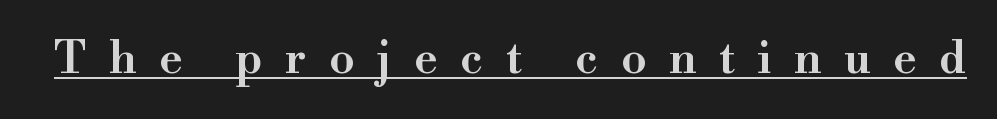
Q: Is the text bold? A: Semi-bold.
Q: Is the text italic (slanted)? A: No, it is upright.
Q: Is the typeface a serif or a sans-serif typeface? A: Serif.
Q: Is the text underlined? A: Yes.
Q: Is the spacing between letters normal or unusually wide? A: Unusually wide.
Q: Width (condensed, normal, or wide)? A: Normal.
Q: Stroke contrast? A: High.
Q: x-height? A: Small.
Q: Monospaced? A: No.
